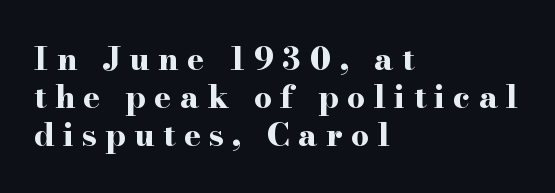
{"serif": "yes", "italic": "no", "bold": "yes", "weight": "bold", "width": "wide", "stroke_contrast": "high", "x_height": "small", "monospaced": "no", "underline": "no", "align": "left", "line_spacing_ratio": 1.18, "letter_spacing": "wide", "letter_spacing_em": 0.26, "glyph_px": 32}
